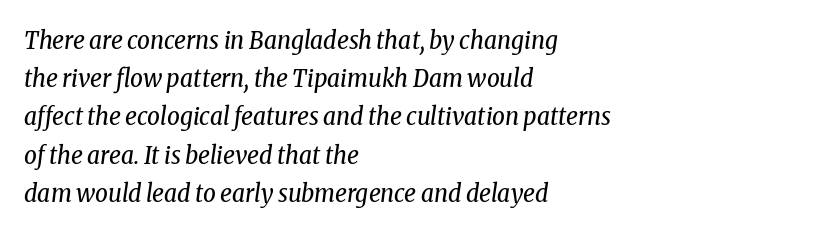
In terms of leading, this rendering sits right in the middle. Is the stroke heavy? The answer is a plain regular-or-lighter. Italic? Definitely — the glyphs are oblique. Caption: standard tracking, unaltered. The rendering anchors every line to the left-hand side.
